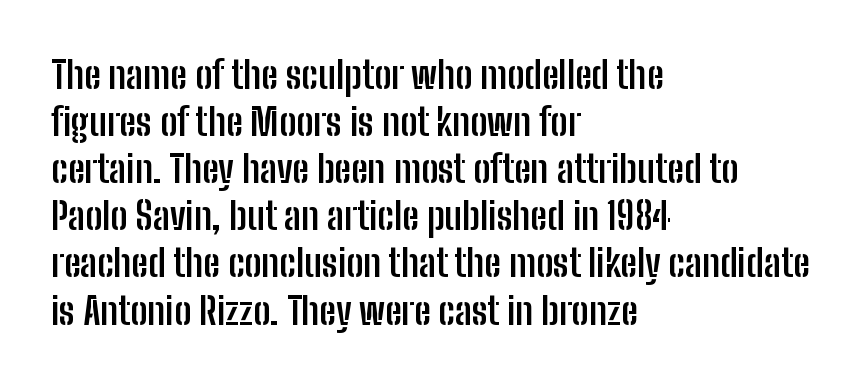
{"serif": "no", "italic": "no", "bold": "yes", "weight": "semibold", "width": "condensed", "stroke_contrast": "low", "x_height": "medium", "monospaced": "no", "underline": "no", "align": "left", "line_spacing_ratio": 1.24, "letter_spacing": "normal", "letter_spacing_em": 0.0, "glyph_px": 38}
